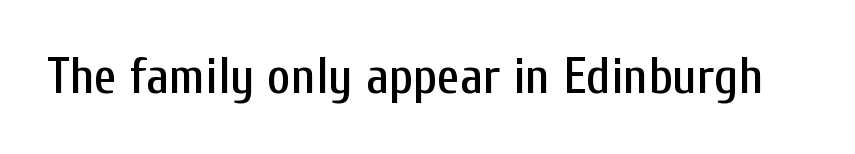
{"serif": "no", "italic": "no", "width": "condensed", "stroke_contrast": "low", "x_height": "medium", "monospaced": "no", "underline": "no", "letter_spacing": "normal", "letter_spacing_em": 0.0, "glyph_px": 51}
